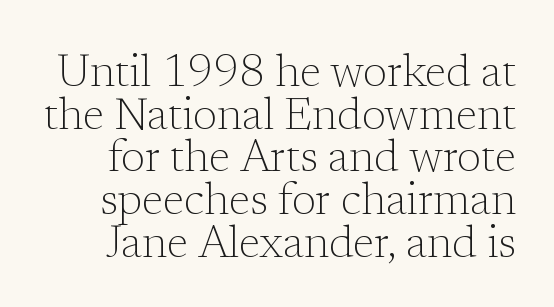
{"serif": "yes", "italic": "no", "bold": "no", "weight": "light", "width": "normal", "stroke_contrast": "low", "x_height": "medium", "monospaced": "no", "underline": "no", "line_spacing": "tight", "line_spacing_ratio": 0.97, "letter_spacing": "normal", "letter_spacing_em": 0.0, "glyph_px": 44}
